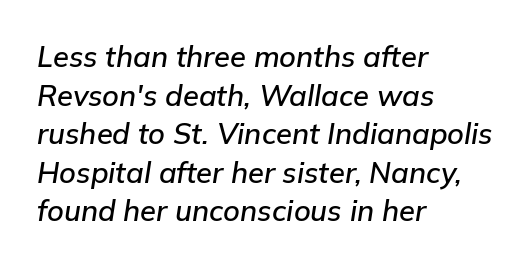
Has an underline been added? It has not. You could not count columns in this text — the font is proportionally spaced. This sample uses plain, unmodified letter spacing. One-word summary of the alignment: left. If you measured baseline to baseline, you'd find a middling distance.
